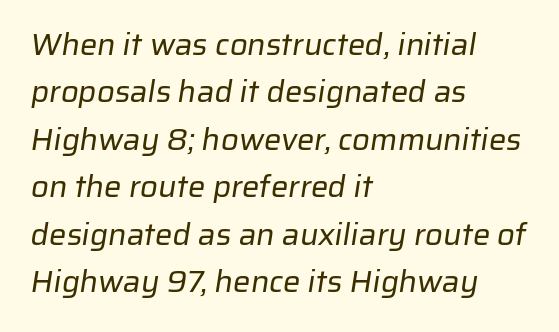
{"serif": "no", "bold": "no", "weight": "regular", "width": "normal", "stroke_contrast": "low", "x_height": "medium", "monospaced": "no", "underline": "no", "align": "left", "line_spacing": "normal", "line_spacing_ratio": 1.53, "letter_spacing": "normal", "letter_spacing_em": 0.0, "glyph_px": 31}
